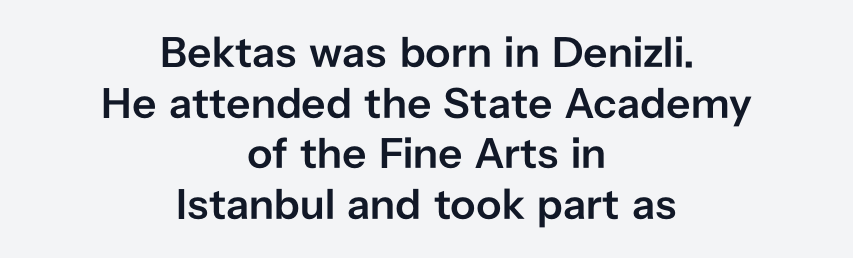
Q: Is the text bold? A: Semi-bold.
Q: Is the text italic (slanted)? A: No, it is upright.
Q: Is the typeface a serif or a sans-serif typeface? A: Sans-serif.
Q: Is the text underlined? A: No.
Q: How is the paragraph aligned? A: Centered.
Q: Is the spacing between letters normal or unusually wide? A: Normal.
Q: Width (condensed, normal, or wide)? A: Normal.
Q: Stroke contrast? A: Low.
Q: x-height? A: Medium.
Q: Monospaced? A: No.
